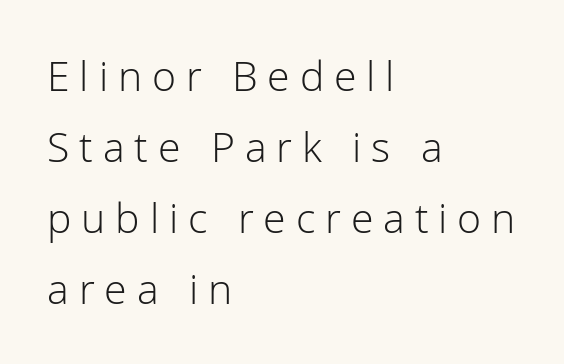
Q: Is the text bold? A: No.
Q: Is the text italic (slanted)? A: No, it is upright.
Q: Is the typeface a serif or a sans-serif typeface? A: Sans-serif.
Q: Is the text underlined? A: No.
Q: How is the paragraph aligned? A: Left-aligned.
Q: Is the spacing between letters normal or unusually wide? A: Unusually wide.
Q: Width (condensed, normal, or wide)? A: Normal.
Q: Stroke contrast? A: Low.
Q: x-height? A: Medium.
Q: Monospaced? A: No.
